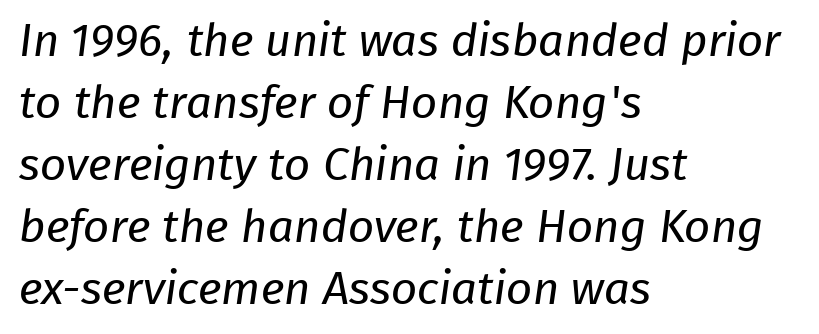
{"serif": "no", "bold": "no", "weight": "regular", "width": "normal", "stroke_contrast": "low", "x_height": "medium", "monospaced": "no", "underline": "no", "align": "left", "line_spacing": "normal", "line_spacing_ratio": 1.35, "letter_spacing": "normal", "letter_spacing_em": 0.0, "glyph_px": 46}
